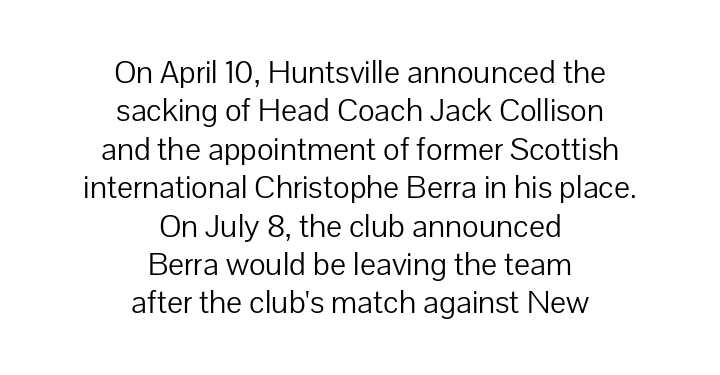
Q: Is the text bold? A: No.
Q: Is the text italic (slanted)? A: No, it is upright.
Q: Is the typeface a serif or a sans-serif typeface? A: Sans-serif.
Q: Is the text underlined? A: No.
Q: How is the paragraph aligned? A: Centered.
Q: Is the spacing between letters normal or unusually wide? A: Normal.
Q: Width (condensed, normal, or wide)? A: Normal.
Q: Stroke contrast? A: Low.
Q: x-height? A: Medium.
Q: Monospaced? A: No.
